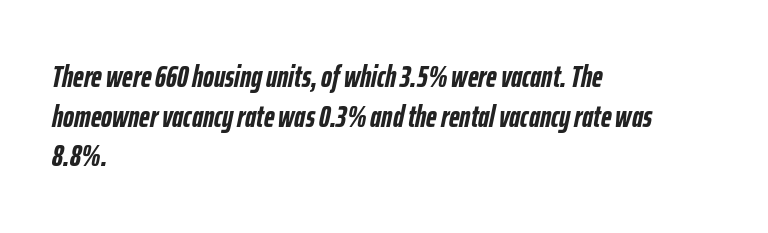
A classic flush-left, rag-right setting is used for this passage. Here the glyphs are tracked normally, forming tight word shapes. Decoration check: the copy has no underline. Summary of vertical rhythm: regular, with standard interline spacing. Pretty heavy lettering here — definitely bold. The passage shown is typed in a proportional face where columns would drift.
